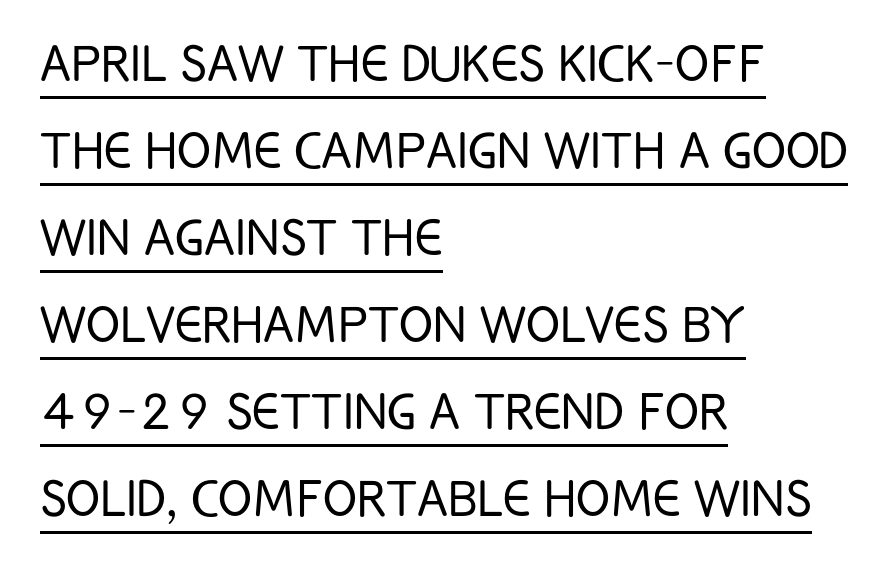
Every row of glyphs begins at an identical x-position on the left. The face used here is rendered with its standard letterfit. Letters have the restrained weight of plain body copy at most. The specimen reads as upright at a glance. Type style note: lacks serifs. Interline gaps are of average width in this sample.
